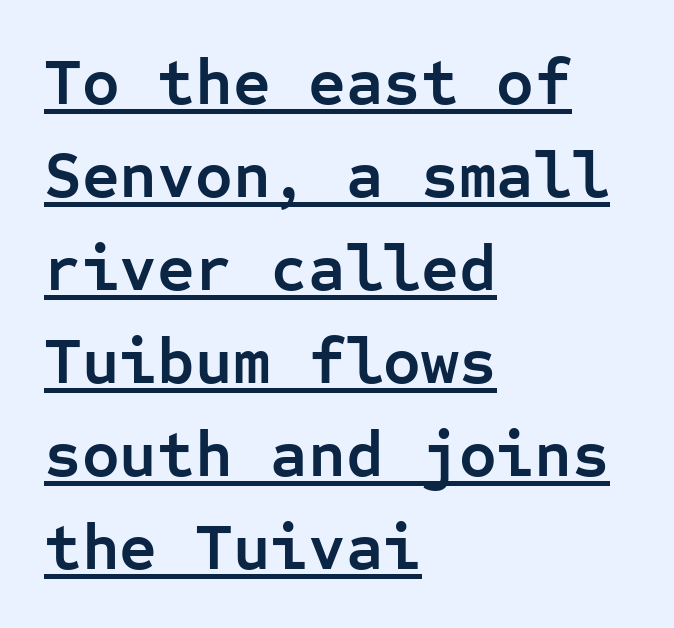
The image shows 65 px semibold sans-serif type, upright, monospaced; set left-aligned, normal line spacing (1.43x), normal letter spacing, underlined; low stroke contrast and a medium x-height.
